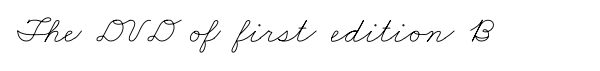
{"bold": "no", "weight": "thin", "width": "wide", "stroke_contrast": "low", "x_height": "small", "monospaced": "no", "underline": "no", "letter_spacing": "normal", "letter_spacing_em": 0.0, "glyph_px": 38}
